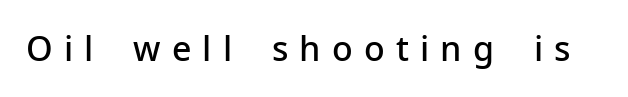
The image shows 34 px semibold sans-serif type, upright; set unusually wide letter spacing (+0.33 em), not underlined; low stroke contrast and a medium x-height.
